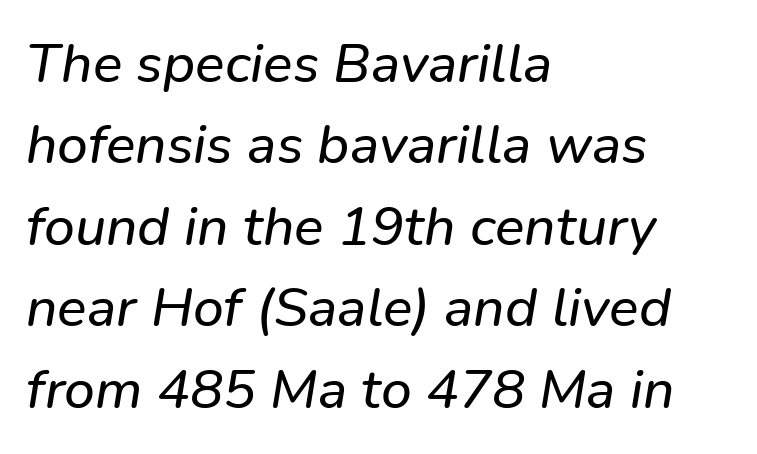
{"serif": "no", "width": "normal", "stroke_contrast": "low", "x_height": "medium", "monospaced": "no", "underline": "no", "align": "left", "line_spacing": "normal", "line_spacing_ratio": 1.48, "letter_spacing": "normal", "letter_spacing_em": 0.0, "glyph_px": 55}
